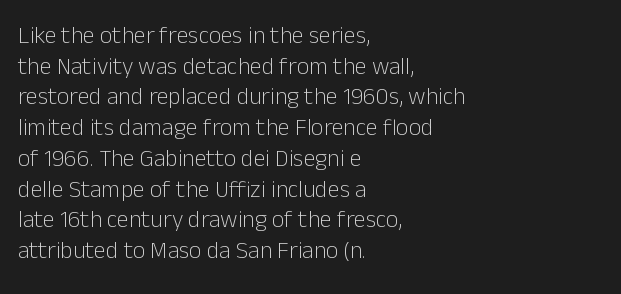
The image shows 24 px text type, upright; set left-aligned, normal line spacing (1.28x), normal letter spacing, not underlined.
